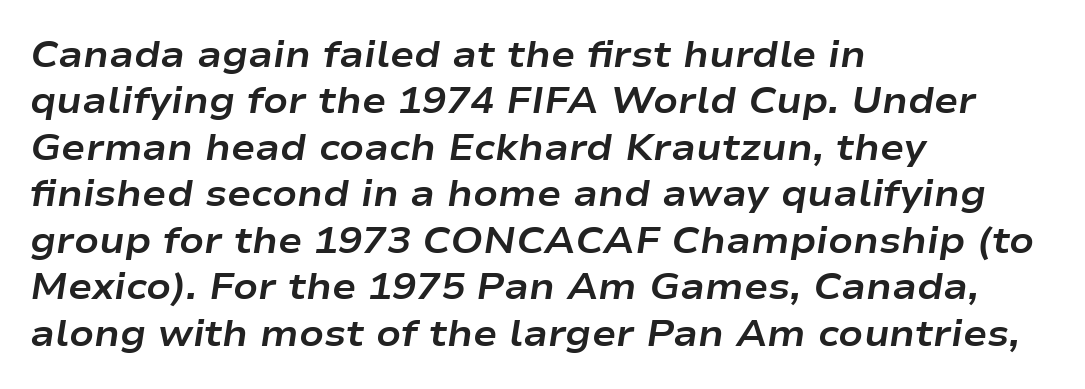
The image shows 36 px bold, wide type, italic (leaning right); set left-aligned, normal line spacing (1.29x), normal letter spacing, not underlined; low stroke contrast and a medium x-height.
